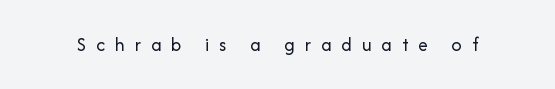
The rendering inserts visible extra space after every character. Beneath every word, the page is bare. The letters look calm and open, with moderate or lighter stems. Italic? Not at all — the glyphs are vertical.
